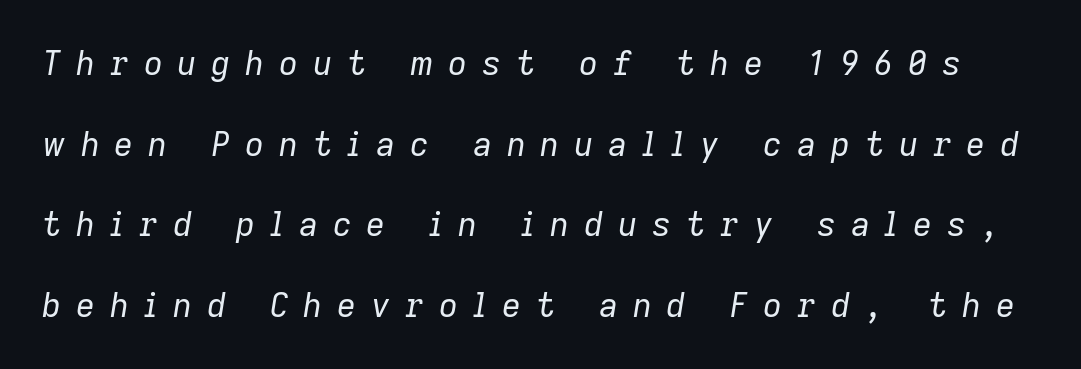
Q: Is the text bold? A: No.
Q: Is the text italic (slanted)? A: Yes, it leans right by about 9 degrees.
Q: Is the text underlined? A: No.
Q: Is the spacing between letters normal or unusually wide? A: Unusually wide.
Q: Is the spacing between lines tight, normal or loose? A: Loose.
Q: Width (condensed, normal, or wide)? A: Normal.
Q: Stroke contrast? A: Low.
Q: x-height? A: Medium.
Q: Monospaced? A: No.
